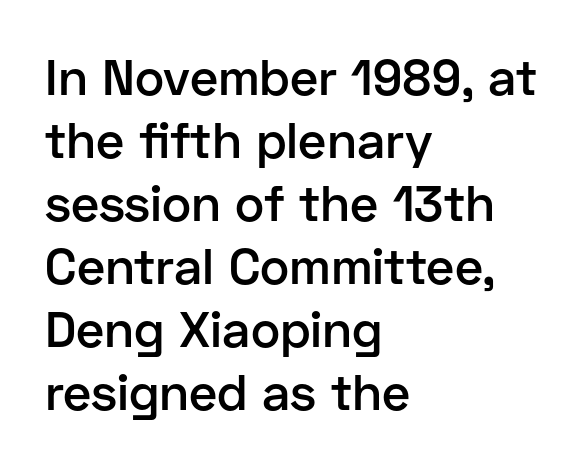
Strokes here are thickened, but only to semibold level. Posture: vertical. Spacing between characters is what you'd get straight out of the box. Serif or sans? Sans — the stroke terminals are bare. All the whitespace from short lines collects on the right.
